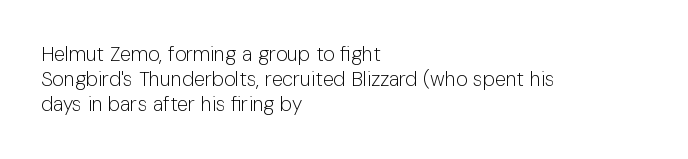
Q: Is the text bold? A: No.
Q: Is the text italic (slanted)? A: No, it is upright.
Q: Is the text underlined? A: No.
Q: How is the paragraph aligned? A: Left-aligned.
Q: Is the spacing between letters normal or unusually wide? A: Normal.
Q: Is the spacing between lines tight, normal or loose? A: Normal.
